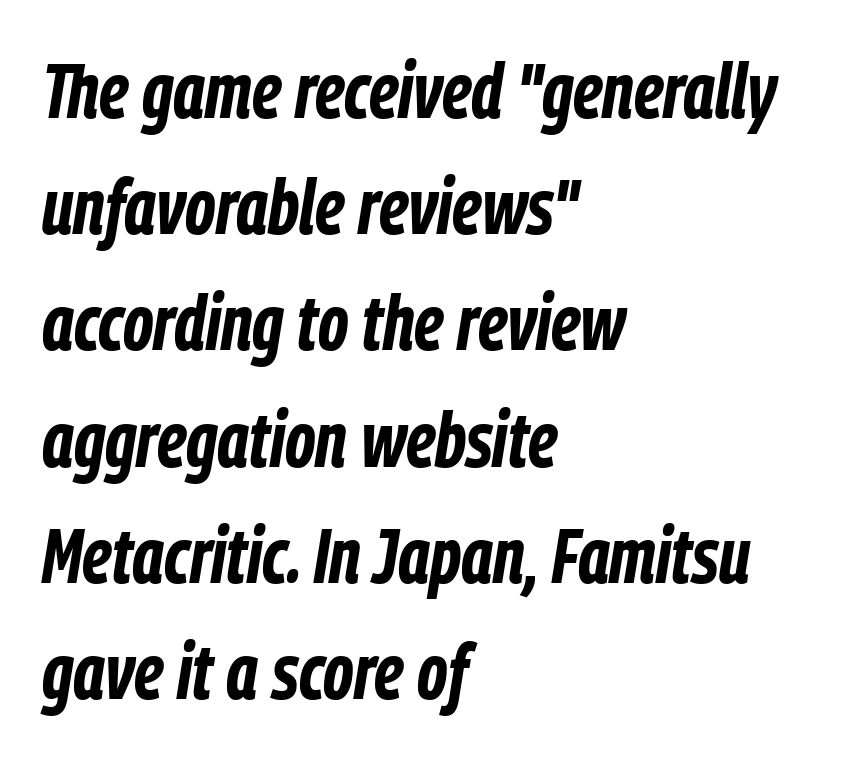
{"italic": "yes", "lean": "right", "slant_degrees": 9, "bold": "yes", "weight": "bold", "width": "condensed", "stroke_contrast": "low", "x_height": "medium", "monospaced": "no", "underline": "no", "align": "left", "line_spacing": "normal", "line_spacing_ratio": 1.49, "letter_spacing": "normal", "letter_spacing_em": 0.0, "glyph_px": 78}
